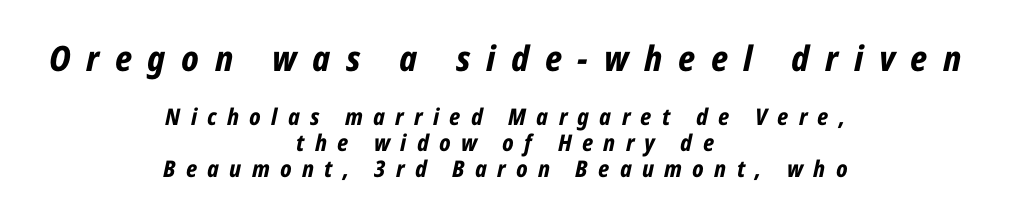
{"italic": "yes", "lean": "right", "slant_degrees": 12, "bold": "yes", "weight": "bold", "width": "condensed", "stroke_contrast": "low", "x_height": "medium", "monospaced": "no", "underline": "no", "align": "center", "line_spacing": "tight", "line_spacing_ratio": 1.12, "letter_spacing": "wide", "letter_spacing_em": 0.45, "larger_block": "first", "size_ratio": 1.52, "glyph_px": 35}
